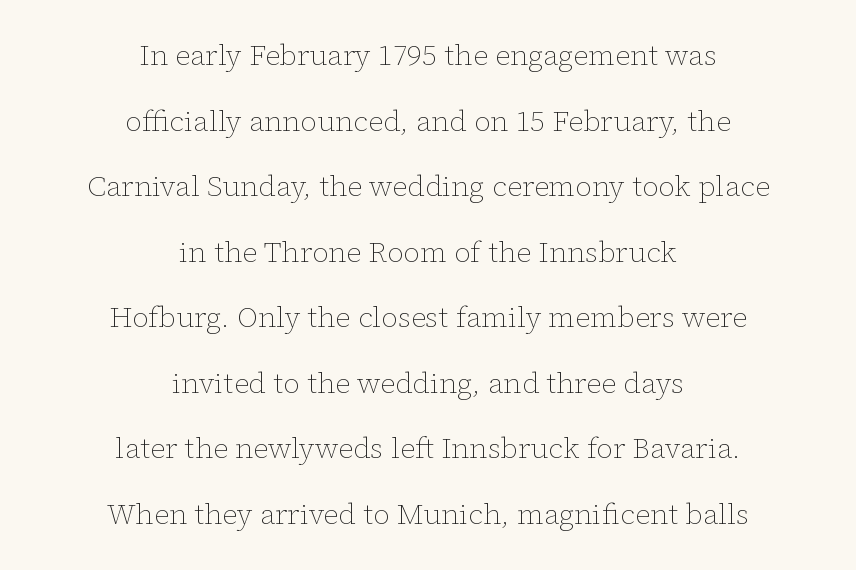
The image shows 29 px thin type, upright; set centered, loose line spacing (2.26x), normal letter spacing, not underlined; low stroke contrast and a medium x-height.
